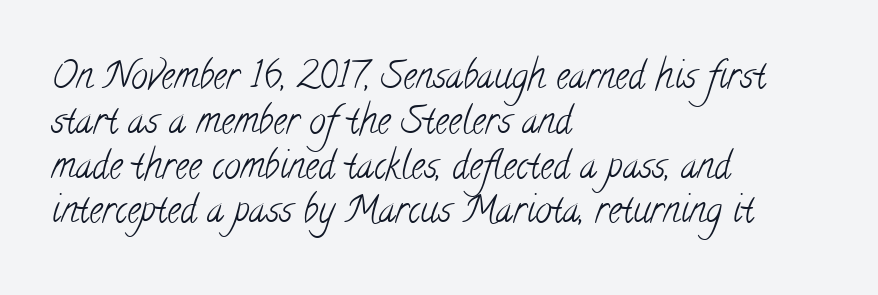
The letters sit at their default tracking, neither squeezed nor spread. What kind of face is this? One with serifs. Beneath every word, the page is bare. Varying glyph widths throughout — classic text-font behaviour. Ink coverage per letter is moderate at most. The ragged edge is on the right, which tells us the setting is flush left.
